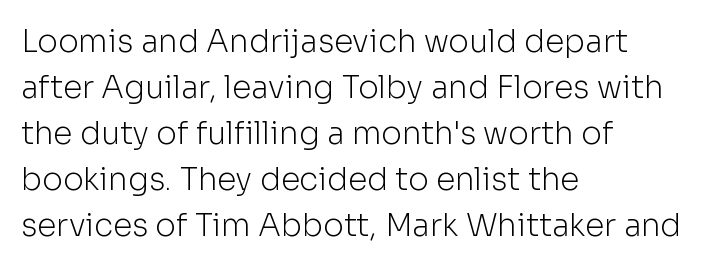
{"serif": "no", "italic": "no", "bold": "no", "weight": "light", "width": "normal", "stroke_contrast": "low", "x_height": "medium", "monospaced": "no", "underline": "no", "align": "left", "line_spacing": "normal", "line_spacing_ratio": 1.48, "letter_spacing": "normal", "letter_spacing_em": 0.0, "glyph_px": 31}
